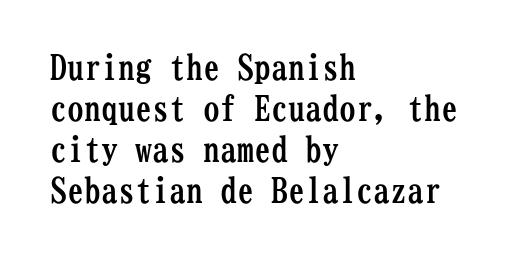
Descender tails drop into unmarked territory. The rendering uses a bold face; every stroke is thick and dark. No extra tracking has been applied to these lines. Each letter, wide or thin by design, is forced into the same width here. Every stem runs plumb, perpendicular to the baseline. The rendering anchors every line to the left-hand side.
